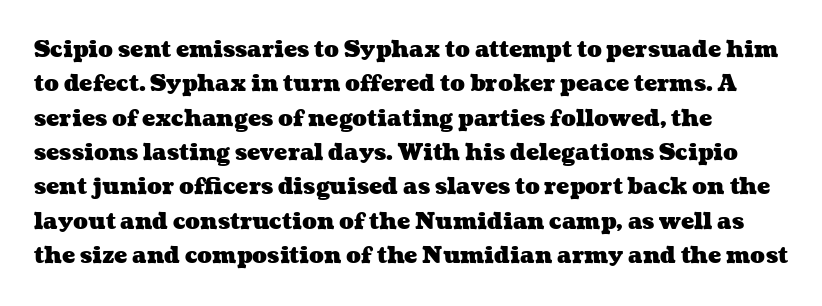
The image shows 22 px bold type; set left-aligned, normal line spacing (1.56x), normal letter spacing, not underlined.
